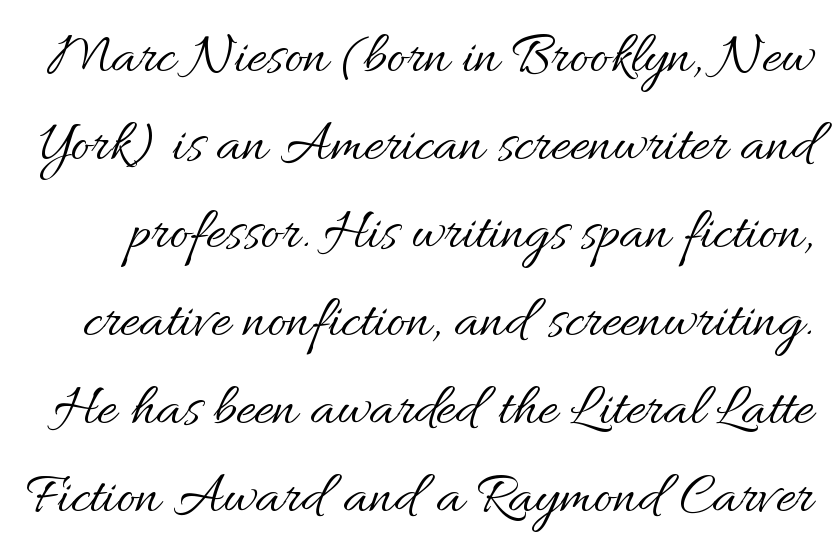
The image shows 59 px regular-weight type; set normal line spacing (1.49x), normal letter spacing, not underlined; medium stroke contrast and a small x-height.
